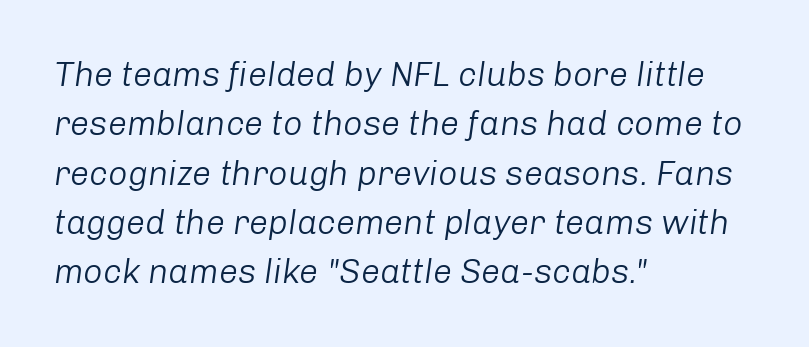
Q: Is the text bold? A: No.
Q: Is the text italic (slanted)? A: Yes, it leans right by about 8 degrees.
Q: Is the text underlined? A: No.
Q: How is the paragraph aligned? A: Left-aligned.
Q: Is the spacing between letters normal or unusually wide? A: Normal.
Q: Is the spacing between lines tight, normal or loose? A: Normal.
Q: Width (condensed, normal, or wide)? A: Normal.
Q: Stroke contrast? A: Low.
Q: x-height? A: Medium.
Q: Monospaced? A: No.
